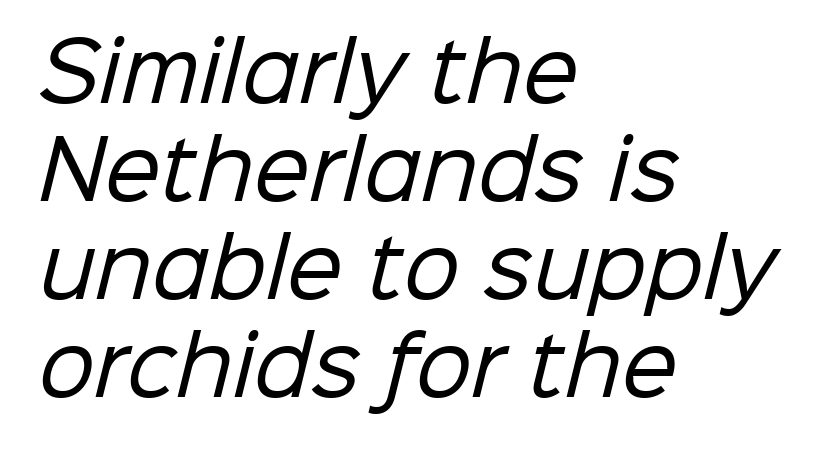
Q: Is the text bold? A: No.
Q: Is the typeface a serif or a sans-serif typeface? A: Sans-serif.
Q: Is the text underlined? A: No.
Q: How is the paragraph aligned? A: Left-aligned.
Q: Is the spacing between letters normal or unusually wide? A: Normal.
Q: Width (condensed, normal, or wide)? A: Normal.
Q: Stroke contrast? A: Low.
Q: x-height? A: Medium.
Q: Monospaced? A: No.
